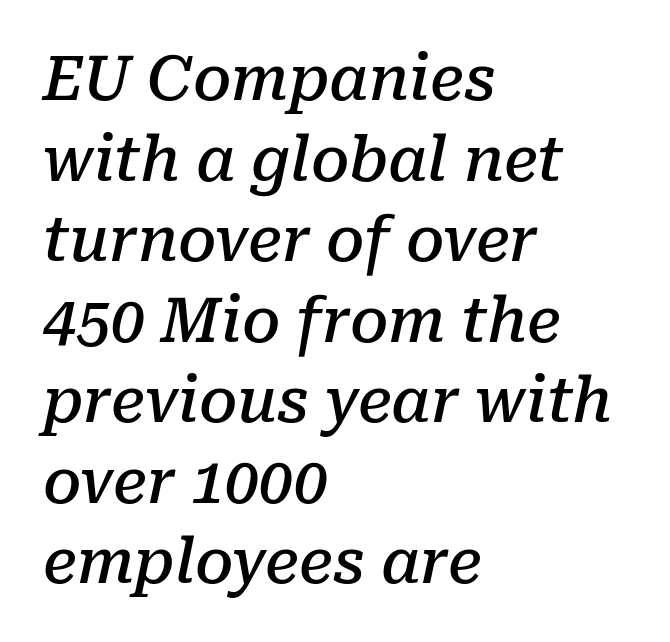
The image shows 61 px semibold serif type, italic (leaning right); set left-aligned, normal line spacing (1.32x), normal letter spacing, not underlined; low stroke contrast and a medium x-height.
